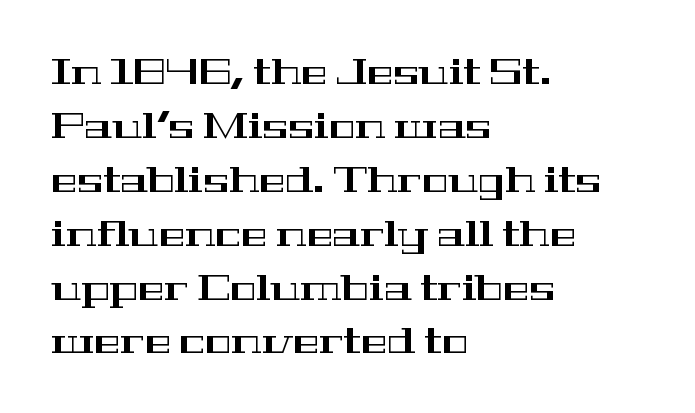
The passage shown is not underscored anywhere. Unlike italic type, these characters show no tilt at all. The designer went with a serif here, giving each stem small feet. The letters advance in unequal steps, a hallmark of proportional type. Visually the block forms a straight wall on the left and a jagged coastline on the right.
